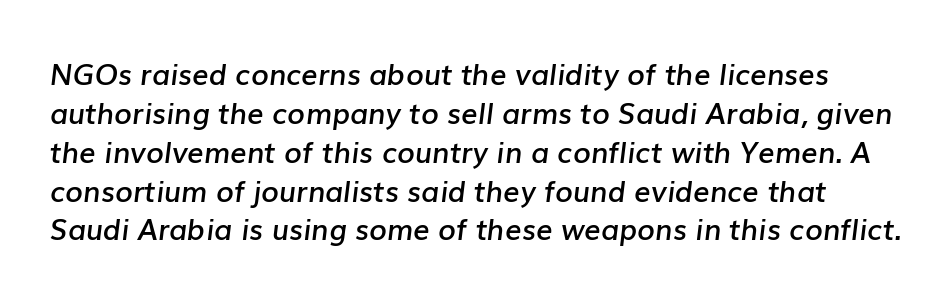
The image shows 29 px semibold type, italic (leaning right); set normal line spacing (1.34x), normal letter spacing, not underlined; low stroke contrast and a medium x-height.
